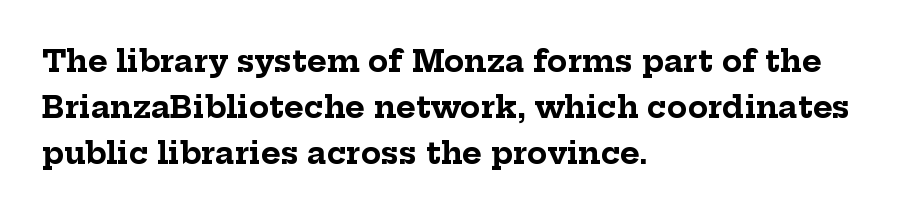
The image shows 30 px bold serif type, upright; set left-aligned, normal line spacing (1.53x), normal letter spacing, not underlined; low stroke contrast and a medium x-height.
